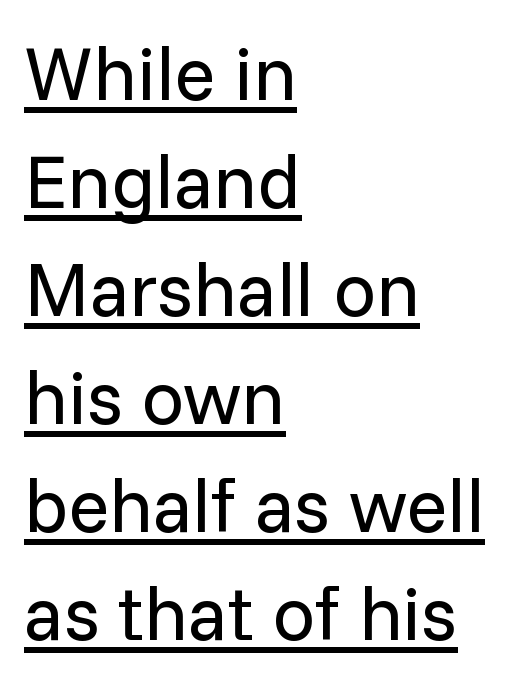
The image shows 76 px regular-weight sans-serif type, upright; set left-aligned, normal line spacing (1.42x), normal letter spacing, underlined; low stroke contrast and a medium x-height.
